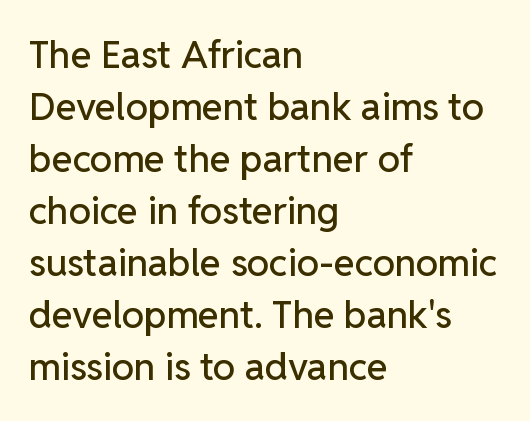
The image shows 38 px sans-serif type, upright; set left-aligned, normal line spacing (1.37x), normal letter spacing, not underlined; low stroke contrast and a medium x-height.
